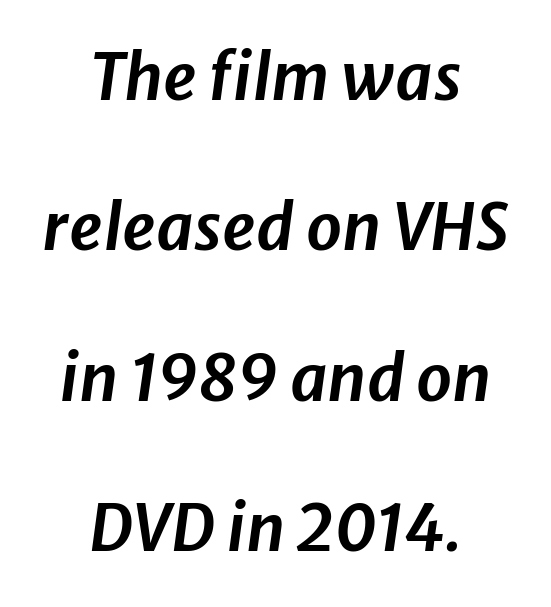
{"italic": "yes", "lean": "right", "slant_degrees": 8, "width": "normal", "stroke_contrast": "low", "x_height": "medium", "monospaced": "no", "underline": "no", "align": "center", "line_spacing": "loose", "line_spacing_ratio": 2.35, "letter_spacing": "normal", "letter_spacing_em": 0.0, "glyph_px": 64}
